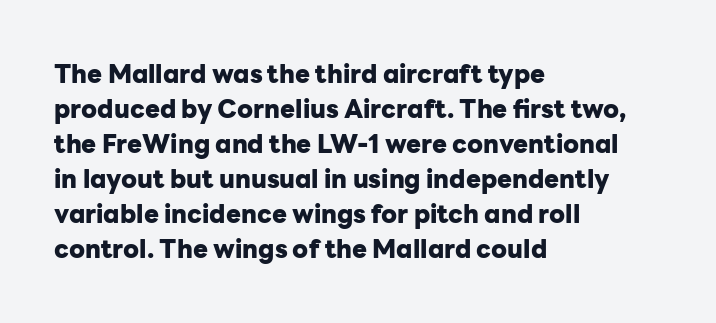
Nope, not italic — everything's standing straight. Regular leading. Teacher's note: observe the even left margin — that is flush-left alignment. The space beneath each line is pristine and unruled. Glyph-to-glyph distance matches everyday printed text.
